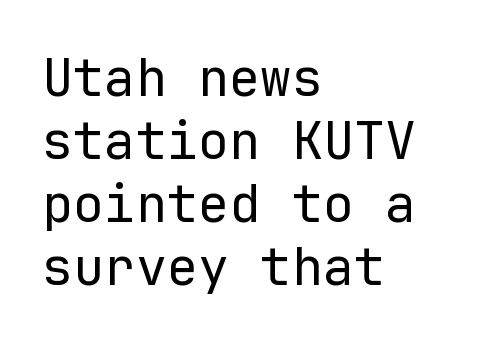
{"serif": "no", "italic": "no", "bold": "no", "weight": "regular", "width": "normal", "stroke_contrast": "low", "x_height": "medium", "monospaced": "yes", "underline": "no", "align": "left", "line_spacing_ratio": 1.21, "letter_spacing": "normal", "letter_spacing_em": 0.0, "glyph_px": 52}
